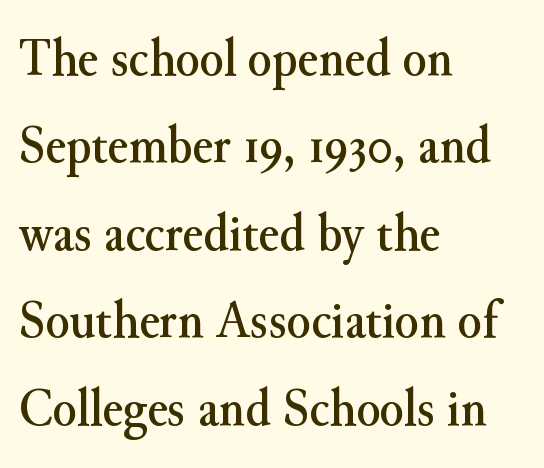
Q: Is the text italic (slanted)? A: No, it is upright.
Q: Is the typeface a serif or a sans-serif typeface? A: Serif.
Q: Is the text underlined? A: No.
Q: How is the paragraph aligned? A: Left-aligned.
Q: Is the spacing between letters normal or unusually wide? A: Normal.
Q: Is the spacing between lines tight, normal or loose? A: Normal.
Q: Width (condensed, normal, or wide)? A: Normal.
Q: Stroke contrast? A: Medium.
Q: x-height? A: Small.
Q: Monospaced? A: No.
